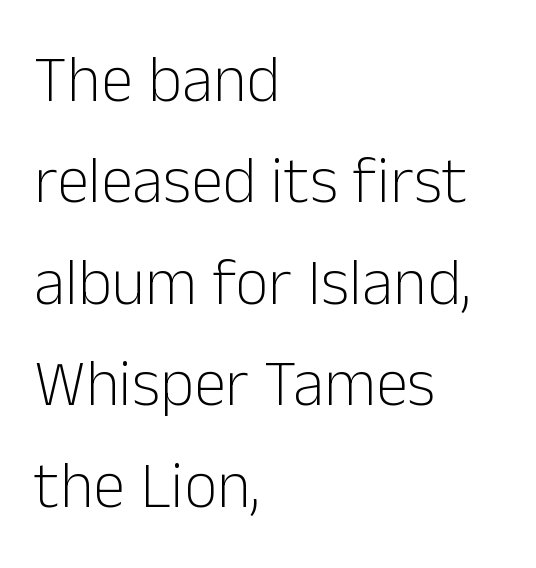
The image shows 65 px light sans-serif type, upright; set left-aligned, normal line spacing (1.56x), normal letter spacing, not underlined; low stroke contrast and a medium x-height.
